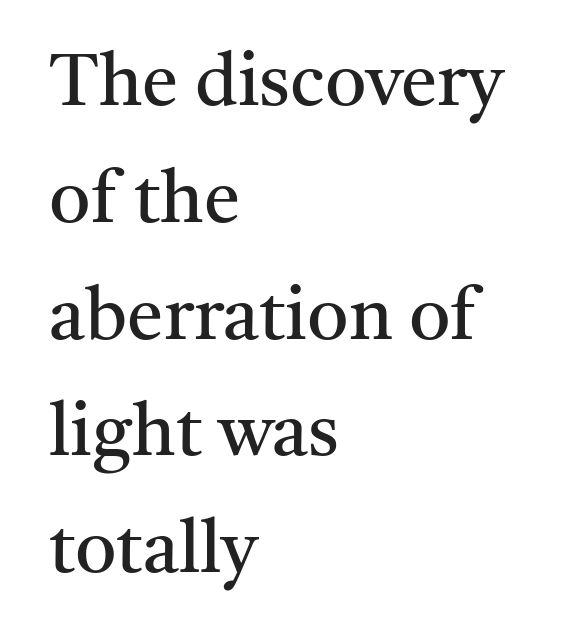
These glyphs show unthickened strokes, regular width or finer. Style check: upright. Each letter keeps its own natural width here, so spacing adapts to shape. Glyph-to-glyph distance matches everyday printed text. Notice how the passage keeps a crisp vertical edge on the left only. The passage shown stacks its lines at a standard gap.
